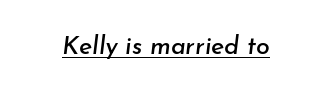
{"italic": "yes", "lean": "right", "slant_degrees": 7, "underline": "yes", "letter_spacing": "normal", "letter_spacing_em": 0.0, "glyph_px": 25}
